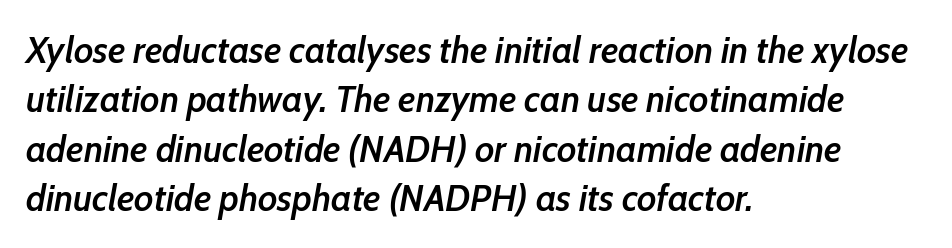
The image shows 38 px semibold, condensed type, italic (leaning right); set left-aligned, normal line spacing (1.3x), normal letter spacing, not underlined; low stroke contrast and a medium x-height.
